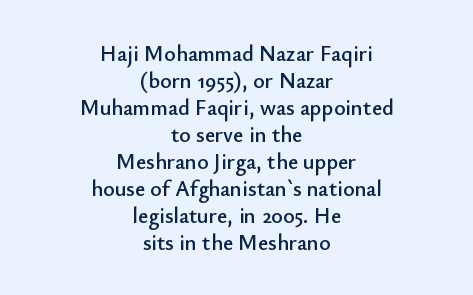
The image shows 22 px text type, upright; set centered, line spacing 1.23x, normal letter spacing, not underlined.
